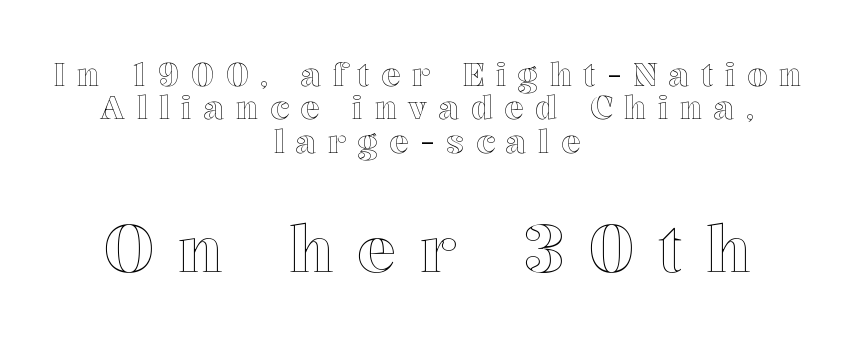
The image shows 65 px text type, upright; set centered, tight line spacing (1.04x), unusually wide letter spacing (+0.36 em), not underlined; the second (bottom) block is 2.03x larger; a medium x-height.
